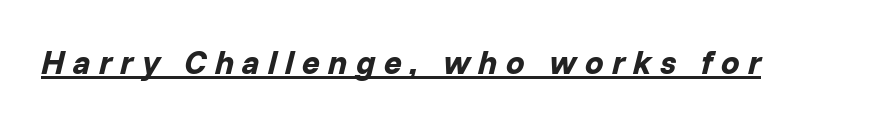
Q: Is the text bold? A: Yes.
Q: Is the text italic (slanted)? A: Yes, it leans right by about 14 degrees.
Q: Is the text underlined? A: Yes.
Q: Is the spacing between letters normal or unusually wide? A: Unusually wide.
Q: Width (condensed, normal, or wide)? A: Normal.
Q: Stroke contrast? A: Low.
Q: x-height? A: Medium.
Q: Monospaced? A: No.
